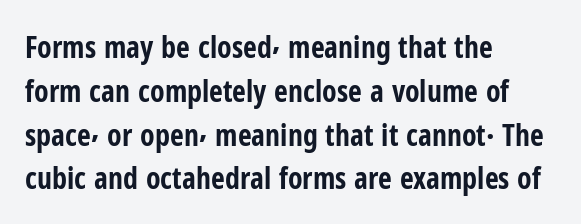
The image shows 30 px bold, condensed sans-serif type, upright; set left-aligned, normal line spacing (1.46x), normal letter spacing, not underlined; low stroke contrast and a medium x-height.
